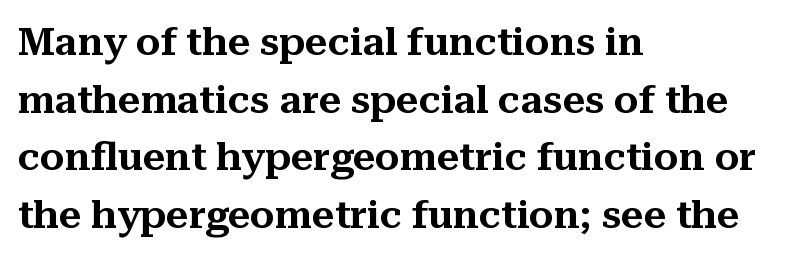
The image shows 39 px serif type, upright; set left-aligned, normal line spacing (1.48x), normal letter spacing, not underlined; medium stroke contrast and a medium x-height.
